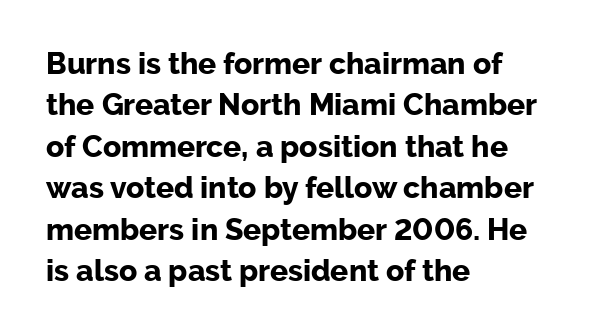
{"serif": "no", "italic": "no", "bold": "yes", "weight": "bold", "width": "normal", "stroke_contrast": "low", "x_height": "medium", "monospaced": "no", "underline": "no", "align": "left", "line_spacing": "normal", "line_spacing_ratio": 1.38, "letter_spacing": "normal", "letter_spacing_em": 0.0, "glyph_px": 30}
